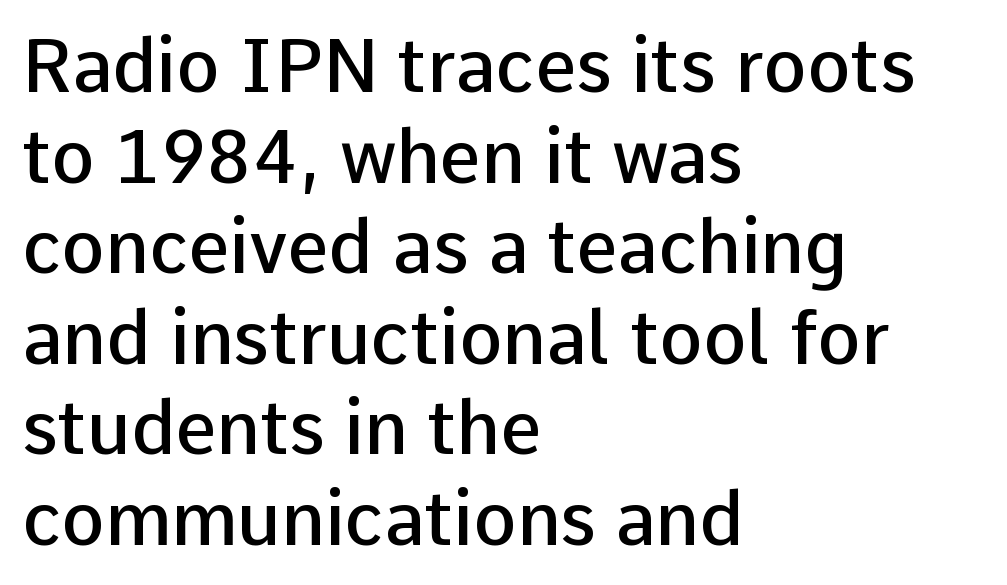
{"serif": "no", "italic": "no", "bold": "semi", "weight": "semibold", "width": "normal", "stroke_contrast": "low", "x_height": "medium", "monospaced": "no", "underline": "no", "align": "left", "line_spacing_ratio": 1.24, "letter_spacing": "normal", "letter_spacing_em": 0.0, "glyph_px": 73}
